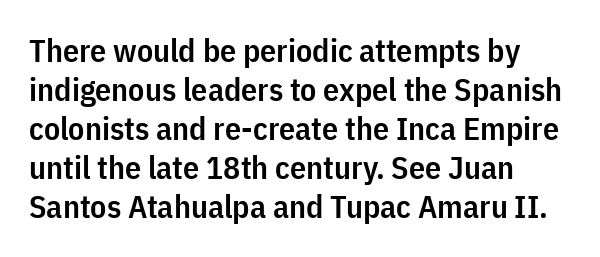
{"serif": "no", "italic": "no", "bold": "semi", "weight": "semibold", "width": "condensed", "stroke_contrast": "low", "x_height": "medium", "monospaced": "no", "underline": "no", "align": "left", "line_spacing_ratio": 1.22, "letter_spacing": "normal", "letter_spacing_em": 0.0, "glyph_px": 32}
